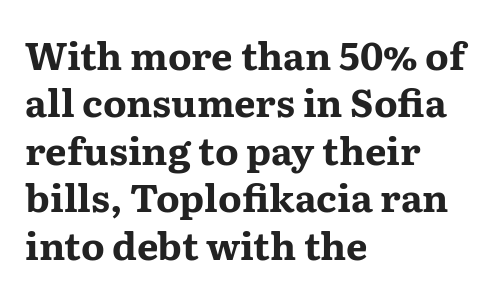
The image shows 38 px bold, wide serif type, upright; set left-aligned, normal line spacing (1.25x), normal letter spacing, not underlined; medium stroke contrast and a medium x-height.
